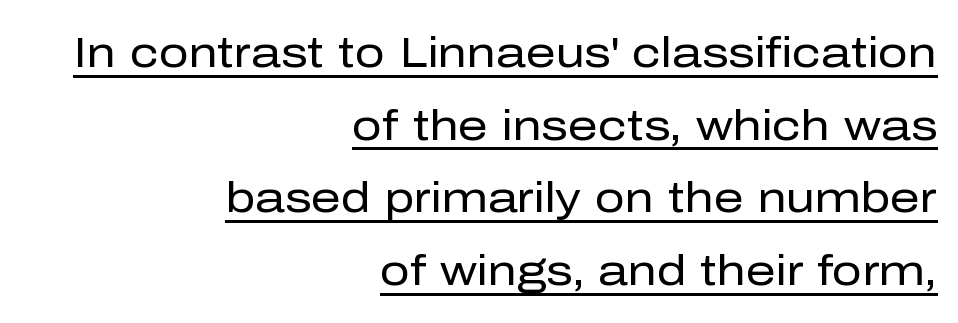
A typesetter would label this face a sans. Italic? Not at all — the glyphs are vertical. Is there an underline? Yes — a line sits under the letters. Spacing verdict: proportional, widths tailored to each character. This rendering leaves character spacing at its baseline value. The setting favours the right margin, as signatures and pull-quotes sometimes do.
